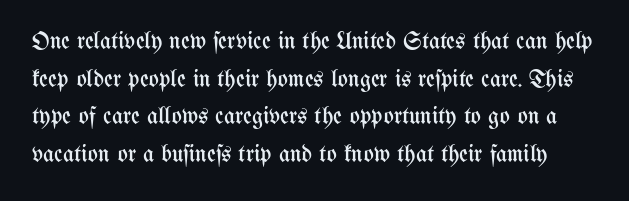
The image shows 24 px text type, upright; set normal line spacing (1.57x), normal letter spacing, not underlined.
